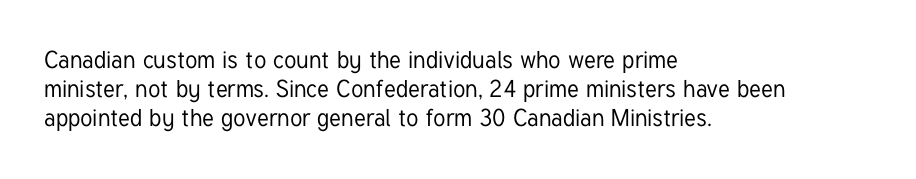
The area under the type is left untouched. Is the block centered? No — it sits flush against the left margin. Default kerning and tracking; the words read as compact shapes. Is there any slant? The stems are plumb.
